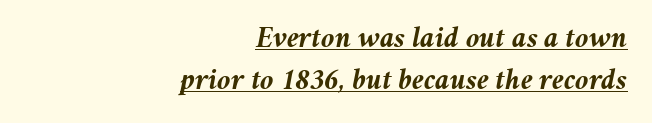
The leading is moderate, giving the passage an even texture. Look at the stroke-to-counter ratio: heavy, a bold. Is there an underline? Yes — a line sits under the letters. Do the characters align in a grid? No, the font is proportional. Students, note that the glyphs here touch the page at normal intervals.
